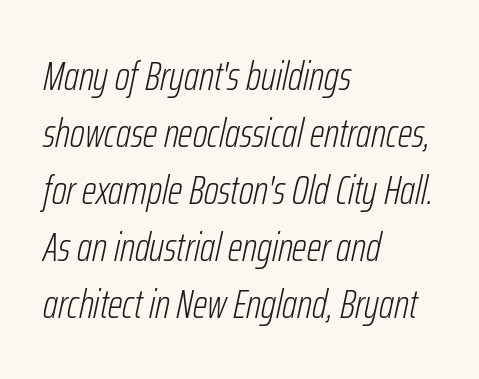
The space beneath each line is pristine and unruled. Caption: standard tracking, unaltered. This rendering uses left alignment, leaving the right contour irregular. Is this a fixed-width face? No — the glyphs have proportional, varying widths.
